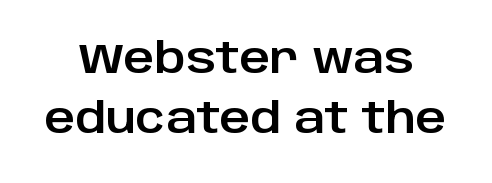
Q: Is the text italic (slanted)? A: No, it is upright.
Q: Is the typeface a serif or a sans-serif typeface? A: Sans-serif.
Q: Is the text underlined? A: No.
Q: How is the paragraph aligned? A: Centered.
Q: Is the spacing between letters normal or unusually wide? A: Normal.
Q: Is the spacing between lines tight, normal or loose? A: Normal.
Q: Width (condensed, normal, or wide)? A: Normal.
Q: Stroke contrast? A: Low.
Q: x-height? A: Large.
Q: Monospaced? A: No.
